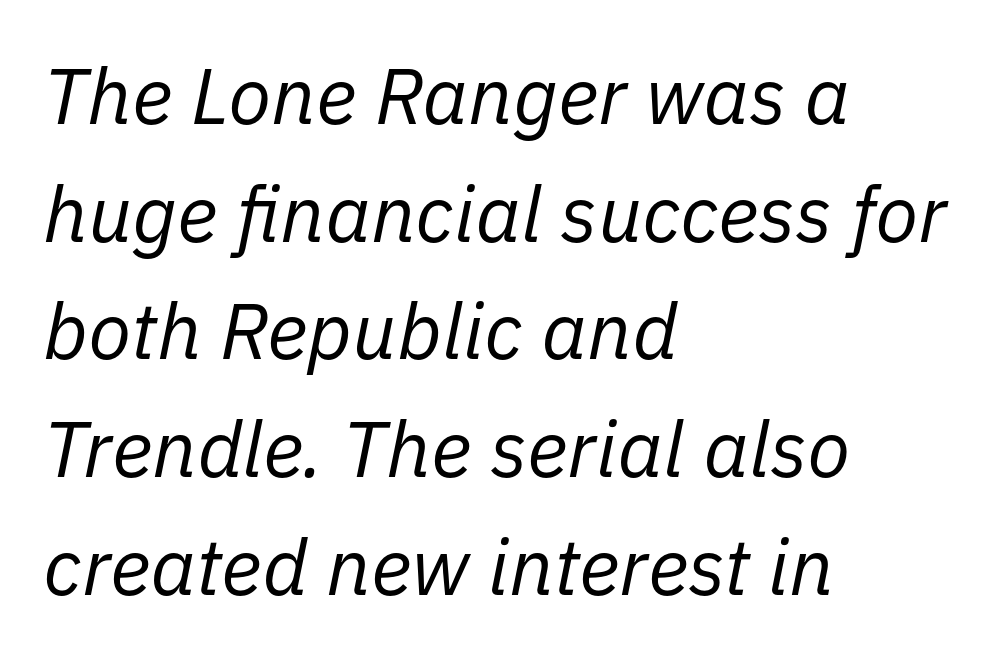
The image shows 79 px regular-weight type, italic (leaning right); set left-aligned, normal line spacing (1.49x), normal letter spacing, not underlined; low stroke contrast and a medium x-height.
